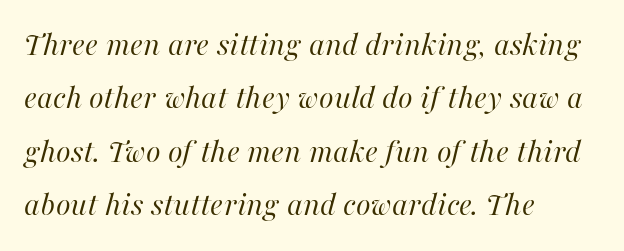
{"italic": "yes", "lean": "right", "slant_degrees": 16, "bold": "no", "weight": "regular", "width": "normal", "stroke_contrast": "high", "x_height": "medium", "monospaced": "no", "underline": "no", "align": "left", "line_spacing": "normal", "line_spacing_ratio": 1.57, "letter_spacing": "normal", "letter_spacing_em": 0.0, "glyph_px": 34}
